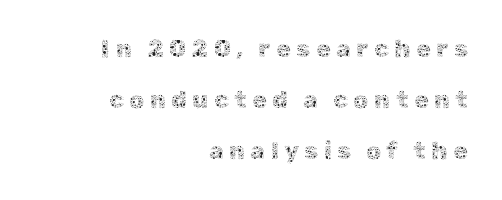
The image shows 24 px text type, upright; set right-aligned, loose line spacing (2.13x), unusually wide letter spacing (+0.22 em), not underlined.
